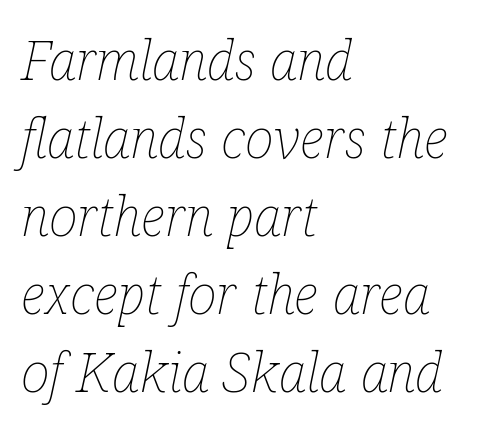
The image shows 55 px thin, condensed type, italic (leaning right); set left-aligned, normal line spacing (1.42x), normal letter spacing, not underlined; low stroke contrast and a medium x-height.
